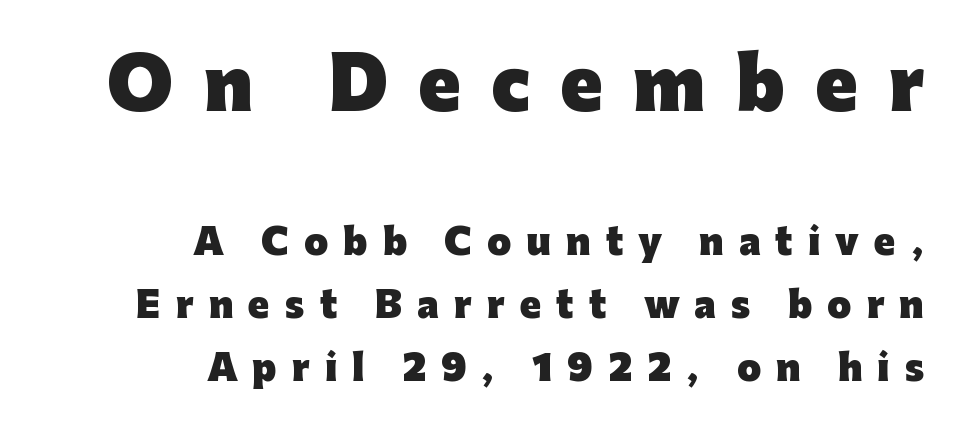
Q: Is the text bold? A: Yes.
Q: Is the text italic (slanted)? A: No, it is upright.
Q: Is the typeface a serif or a sans-serif typeface? A: Sans-serif.
Q: Is the text underlined? A: No.
Q: How is the paragraph aligned? A: Right-aligned.
Q: Is the spacing between letters normal or unusually wide? A: Unusually wide.
Q: Which block of text is set in a larger size, the first (top) or the second (bottom)? A: The first (top) one.
Q: Width (condensed, normal, or wide)? A: Normal.
Q: Stroke contrast? A: Low.
Q: x-height? A: Medium.
Q: Monospaced? A: No.
